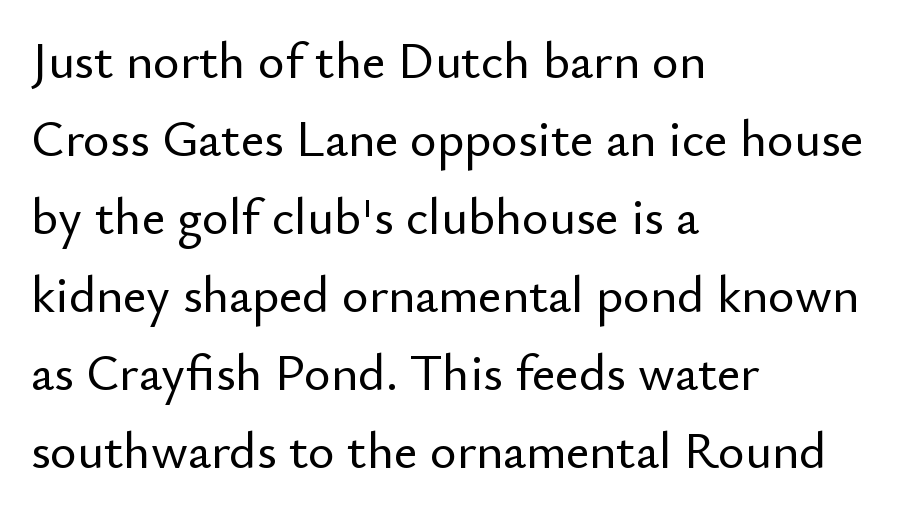
{"serif": "no", "italic": "no", "width": "normal", "stroke_contrast": "low", "x_height": "small", "monospaced": "no", "underline": "no", "align": "left", "line_spacing": "normal", "line_spacing_ratio": 1.53, "letter_spacing": "normal", "letter_spacing_em": 0.0, "glyph_px": 51}
